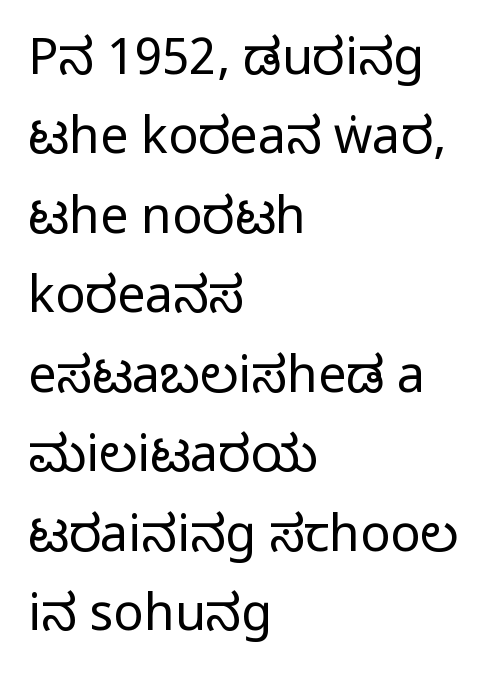
This is roman type, the default non-slanted kind. Is this a fixed-width face? No — the glyphs have proportional, varying widths. This sample uses a sans-serif face. The letterforms sit at book weight or below.
